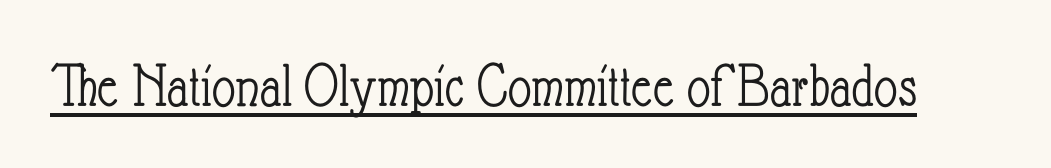
{"italic": "no", "bold": "no", "weight": "light", "width": "condensed", "stroke_contrast": "low", "x_height": "small", "monospaced": "no", "underline": "yes", "letter_spacing": "normal", "letter_spacing_em": 0.0, "glyph_px": 64}
